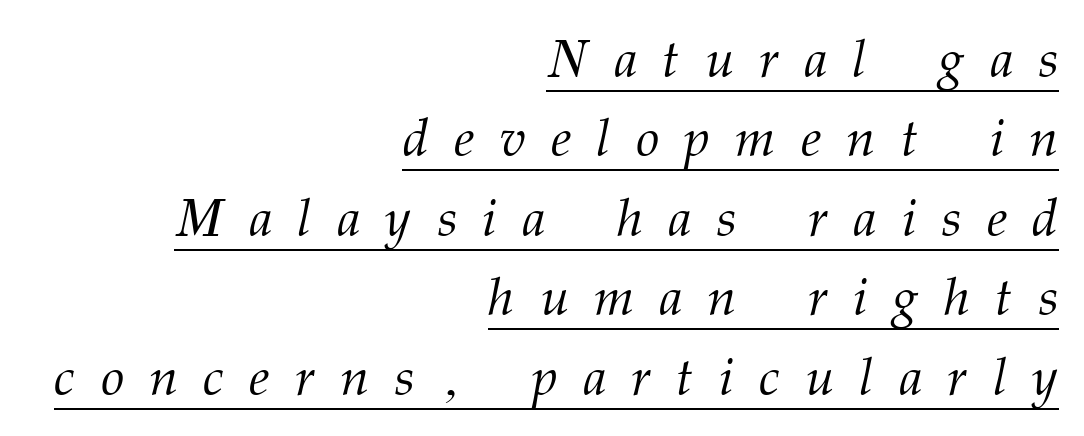
Bold? No — there's no thickening of the strokes. Stroke terminals: seriffed. Look at the tracking — it's clearly loosened, letters drifting apart. These lines are rendered in a variable-pitch font. The lettering tilts uniformly, giving the passage an italic look.
